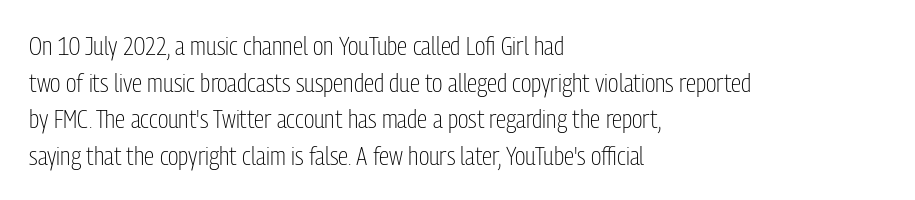
In CSS terms this would be text-align: left. The words here are not underlined. The font is comparable to plain body text, perhaps lighter. Every character sits straight up, as roman type does. The vertical gap from one line to the next is medium. Compared with typical body copy, the letter spacing here is the same.
